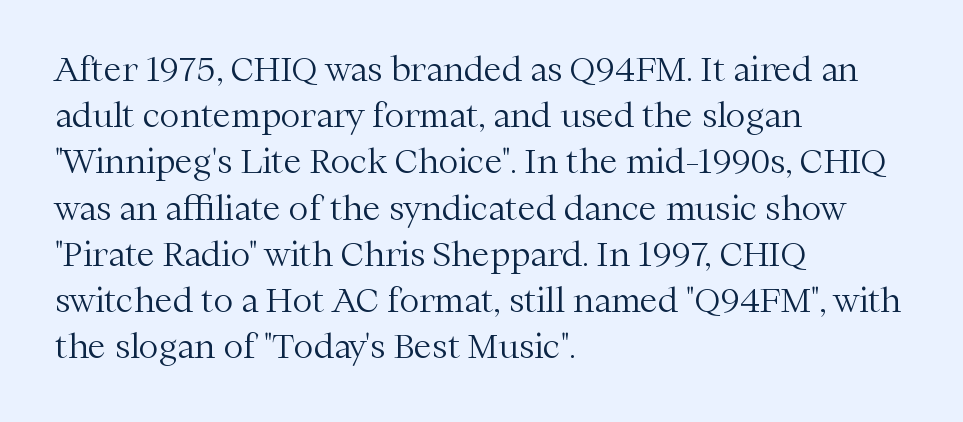
The image shows 33 px light serif type, upright; set left-aligned, normal line spacing (1.4x), normal letter spacing, not underlined; medium stroke contrast and a medium x-height.
